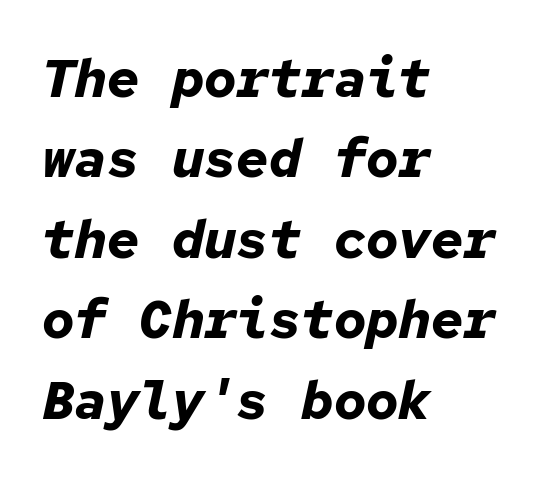
Q: Is the text bold? A: Yes.
Q: Is the text italic (slanted)? A: Yes, it leans right by about 12 degrees.
Q: Is the text underlined? A: No.
Q: How is the paragraph aligned? A: Left-aligned.
Q: Is the spacing between letters normal or unusually wide? A: Normal.
Q: Is the spacing between lines tight, normal or loose? A: Normal.
Q: Width (condensed, normal, or wide)? A: Normal.
Q: Stroke contrast? A: Low.
Q: x-height? A: Medium.
Q: Monospaced? A: Yes.
